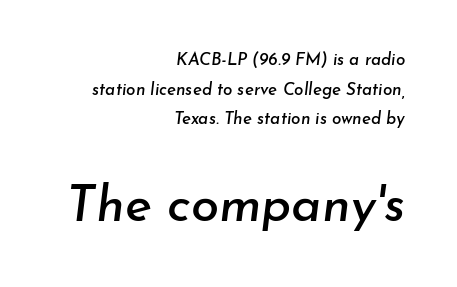
The image shows 51 px text type, italic (leaning right); set right-aligned, line spacing 1.75x, normal letter spacing, not underlined; the second (bottom) block is 3.0x larger; low stroke contrast and a small x-height.
